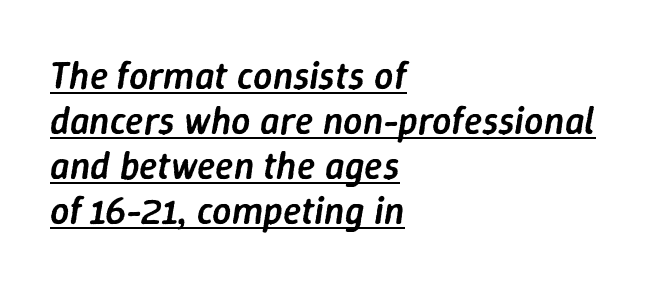
Visually the block forms a straight wall on the left and a jagged coastline on the right. Spacing verdict: proportional, widths tailored to each character. The face used here has a pronounced slope to its letters. The typesetter has applied underlining to the passage shown.
